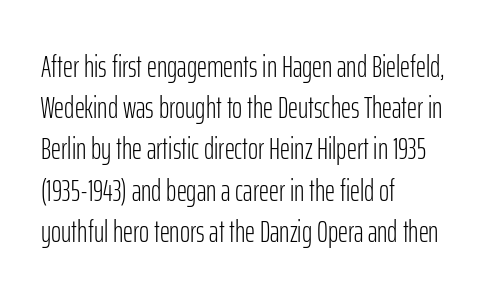
Caption: face not bold, strokes unweighted. In terms of letterform style, serifs are entirely absent. You could call the tracking neutral — neither tight nor loose. Do the characters align in a grid? No, the font is proportional. The specimen reads as upright at a glance. In CSS terms this would be text-align: left.
